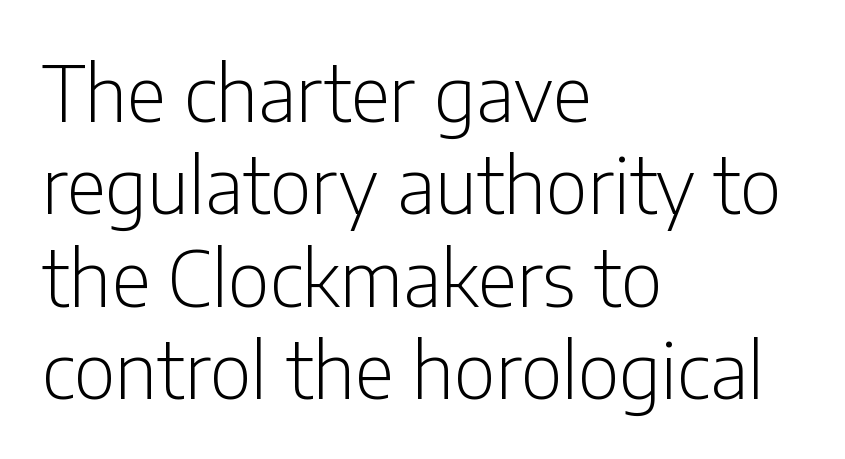
{"serif": "no", "italic": "no", "bold": "no", "weight": "light", "width": "condensed", "stroke_contrast": "low", "x_height": "medium", "monospaced": "no", "underline": "no", "align": "left", "line_spacing_ratio": 1.2, "letter_spacing": "normal", "letter_spacing_em": 0.0, "glyph_px": 77}
